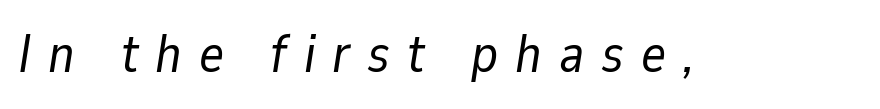
The glyphs are unaccompanied by any horizontal stroke below them. A typesetter would mark this as italic. This sample has the flowing, uneven cadence of proportional lettering. These lines have a slow, spaced-out rhythm from letter to letter. The strokes are not fattened; the text isn't bold.
